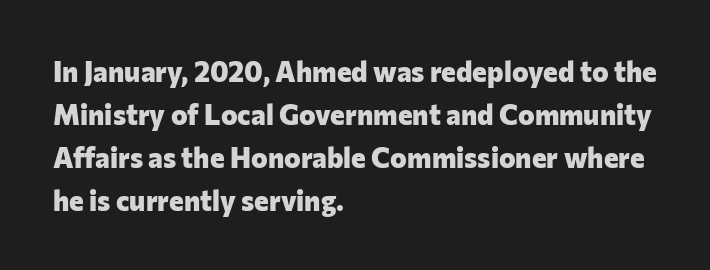
This rendering features lettering with no underline. Line spacing here is normal. The glyphs in this specimen are sans serif. No italicization has been applied; the sample stays upright. Visually the block forms a straight wall on the left and a jagged coastline on the right. Summary of weight: heavy, a full bold.
